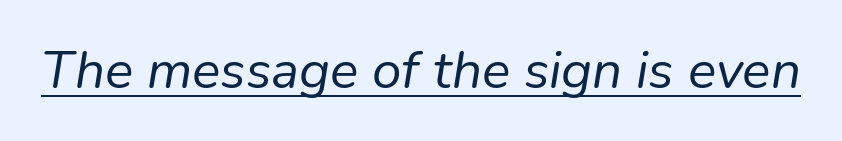
{"italic": "yes", "lean": "right", "slant_degrees": 9, "bold": "no", "weight": "regular", "width": "normal", "stroke_contrast": "low", "x_height": "medium", "monospaced": "no", "underline": "yes", "letter_spacing": "normal", "letter_spacing_em": 0.0, "glyph_px": 53}
